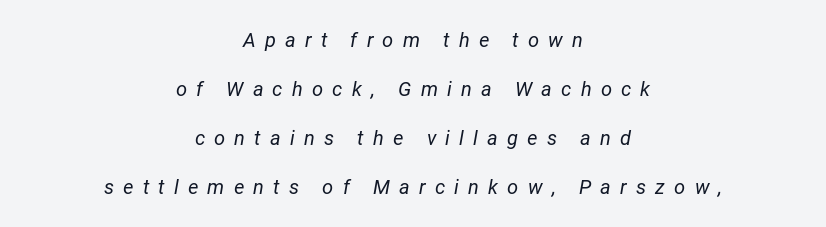
The image shows 20 px text type, italic (leaning right); set centered, loose line spacing (2.45x), unusually wide letter spacing (+0.46 em), not underlined.
